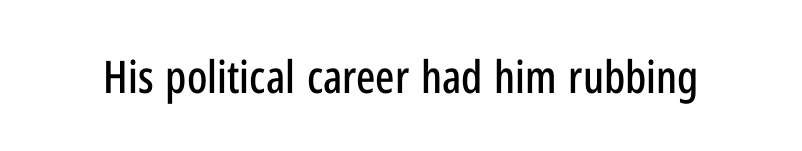
The image shows 45 px condensed sans-serif type, upright; set normal letter spacing, not underlined; low stroke contrast and a medium x-height.
